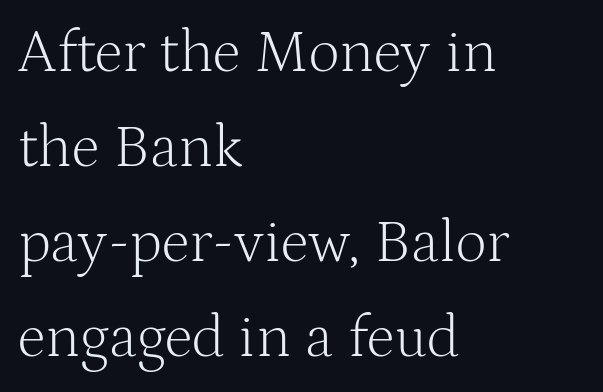
Q: Is the text bold? A: No.
Q: Is the text italic (slanted)? A: No, it is upright.
Q: Is the typeface a serif or a sans-serif typeface? A: Serif.
Q: Is the text underlined? A: No.
Q: How is the paragraph aligned? A: Left-aligned.
Q: Is the spacing between letters normal or unusually wide? A: Normal.
Q: Is the spacing between lines tight, normal or loose? A: Normal.
Q: Width (condensed, normal, or wide)? A: Normal.
Q: Stroke contrast? A: Medium.
Q: x-height? A: Medium.
Q: Monospaced? A: No.
